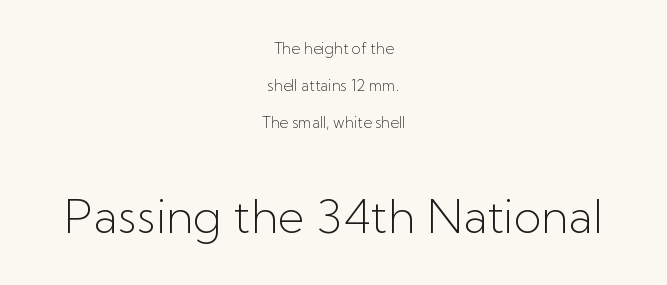
The image shows 46 px light sans-serif type, upright; set centered, loose line spacing (2.48x), normal letter spacing, not underlined; the second (bottom) block is 3.07x larger; low stroke contrast and a medium x-height.
